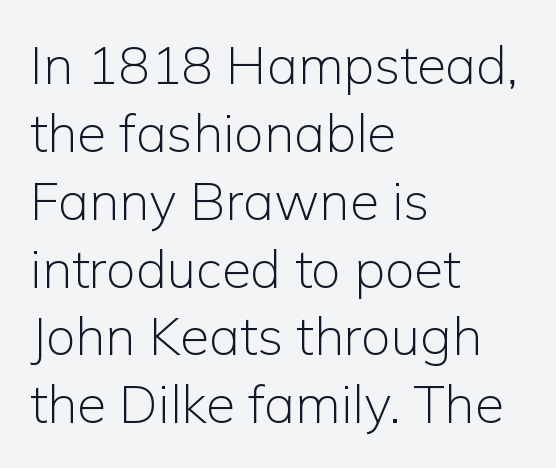
Every character sits straight up, as roman type does. This sample has the flowing, uneven cadence of proportional lettering. No extra ink here — the face is not bold. Plain, unruled lines of type. Tracking value appears to be zero — textbook default spacing. Evenly set lines give the paragraph a standard silhouette.
